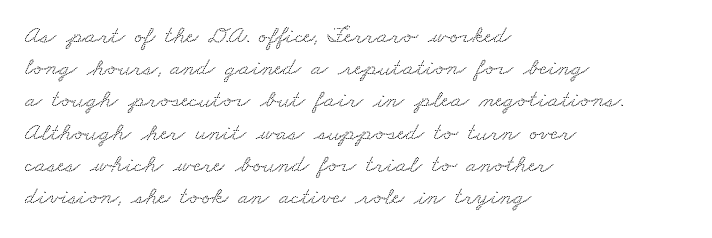
What stands out about the letter spacing? Nothing — it is the standard amount. Each row of text sits above clean, open space. Line beginnings align vertically; line endings do not. The leading is moderate, giving the passage an even texture.
